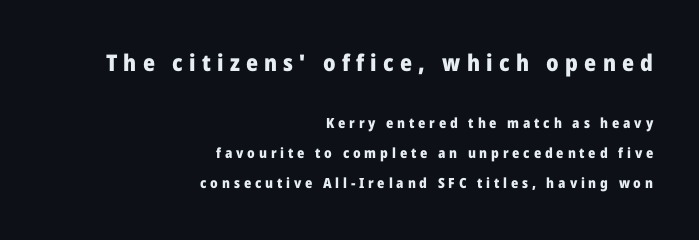
The letters stand straight up with perfectly vertical stems. The block of text is sparse from top to bottom, with ample space between rows. Of the two passages, the one on top uses the larger point size. Tracking value appears strongly positive — letters spread wide. Every letter is thick-stroked: bold, no question. The strip under each line holds only bare page.
